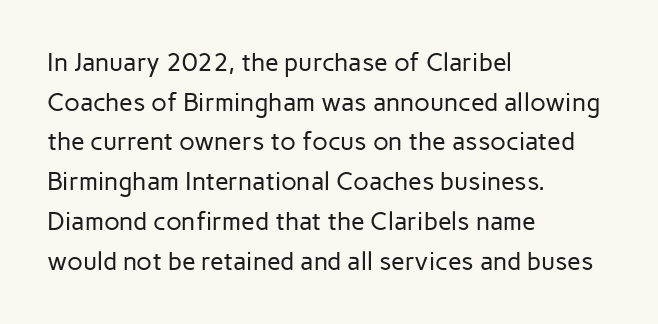
Q: Is the text bold? A: No.
Q: Is the text italic (slanted)? A: No, it is upright.
Q: Is the text underlined? A: No.
Q: How is the paragraph aligned? A: Left-aligned.
Q: Is the spacing between letters normal or unusually wide? A: Normal.
Q: Is the spacing between lines tight, normal or loose? A: Normal.
